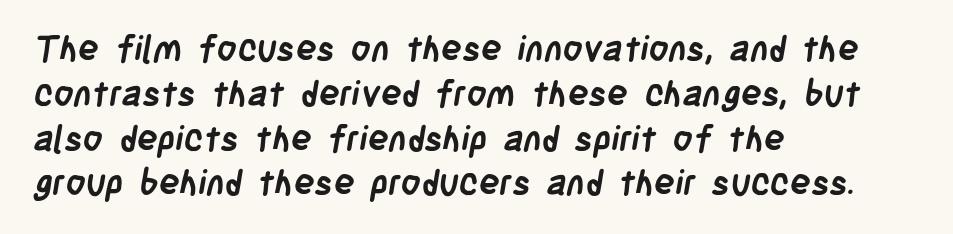
The image shows 35 px semibold, condensed sans-serif type; set left-aligned, normal line spacing (1.28x), normal letter spacing, not underlined; low stroke contrast and a large x-height.
